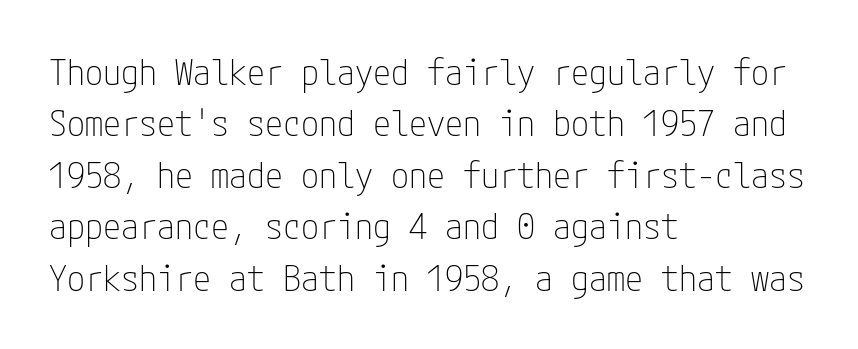
Q: Is the text bold? A: No.
Q: Is the text italic (slanted)? A: No, it is upright.
Q: Is the typeface a serif or a sans-serif typeface? A: Sans-serif.
Q: Is the text underlined? A: No.
Q: How is the paragraph aligned? A: Left-aligned.
Q: Is the spacing between letters normal or unusually wide? A: Normal.
Q: Is the spacing between lines tight, normal or loose? A: Normal.
Q: Width (condensed, normal, or wide)? A: Condensed.
Q: Stroke contrast? A: Low.
Q: x-height? A: Medium.
